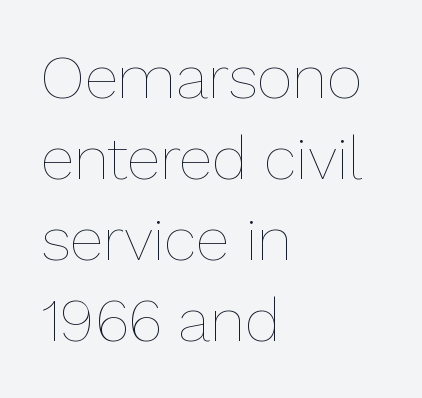
The image shows 61 px thin type, upright; set left-aligned, normal line spacing (1.33x), normal letter spacing, not underlined; low stroke contrast and a medium x-height.
